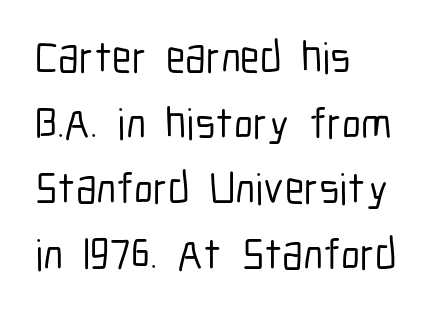
Q: Is the text italic (slanted)? A: No, it is upright.
Q: Is the typeface a serif or a sans-serif typeface? A: Sans-serif.
Q: Is the text underlined? A: No.
Q: How is the paragraph aligned? A: Left-aligned.
Q: Is the spacing between letters normal or unusually wide? A: Normal.
Q: Is the spacing between lines tight, normal or loose? A: Normal.
Q: Width (condensed, normal, or wide)? A: Condensed.
Q: Stroke contrast? A: Low.
Q: x-height? A: Medium.
Q: Monospaced? A: No.
